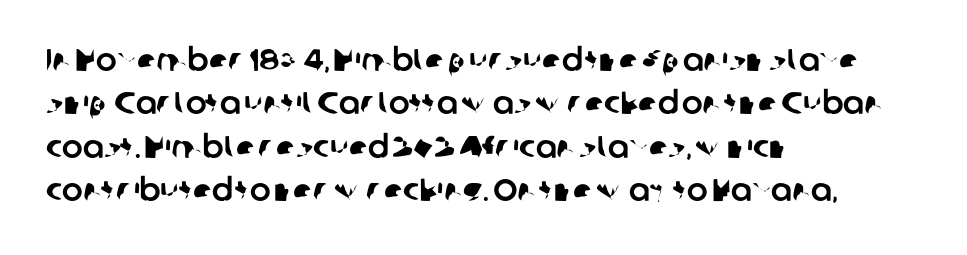
Note the varied advance widths — an 'i' is clearly narrower than an 'm'. Just letters on the line, the space beneath them empty. Tracking value appears to be zero — textbook default spacing. Is this a sans? Yes — the strokes have no serifs.
